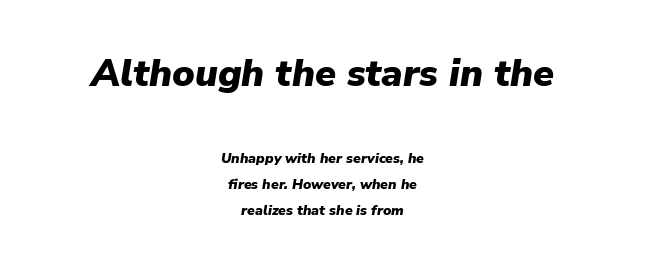
{"italic": "yes", "lean": "right", "slant_degrees": 9, "bold": "yes", "weight": "heavy", "width": "normal", "stroke_contrast": "low", "x_height": "medium", "monospaced": "no", "underline": "no", "align": "center", "line_spacing_ratio": 1.86, "letter_spacing": "normal", "letter_spacing_em": 0.0, "larger_block": "first", "size_ratio": 2.71, "glyph_px": 38}
